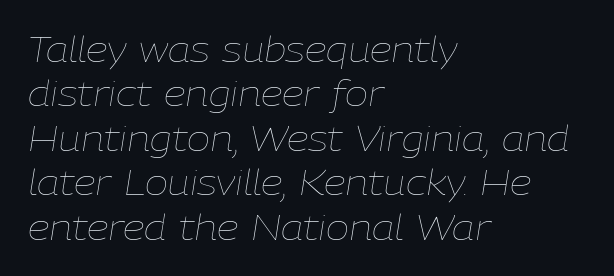
{"italic": "yes", "lean": "right", "slant_degrees": 9, "bold": "no", "weight": "thin", "width": "normal", "stroke_contrast": "low", "x_height": "medium", "monospaced": "no", "underline": "no", "align": "left", "line_spacing": "normal", "line_spacing_ratio": 1.27, "letter_spacing": "normal", "letter_spacing_em": 0.0, "glyph_px": 35}
